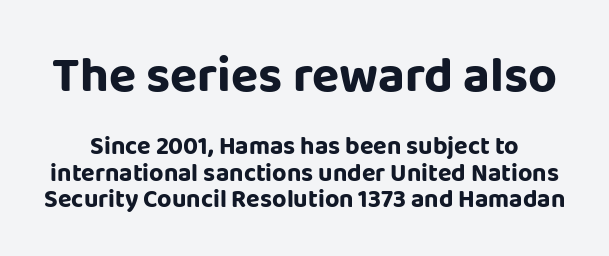
Q: Is the text bold? A: Yes.
Q: Is the text italic (slanted)? A: No, it is upright.
Q: Is the typeface a serif or a sans-serif typeface? A: Sans-serif.
Q: Is the text underlined? A: No.
Q: Is the spacing between letters normal or unusually wide? A: Normal.
Q: Is the spacing between lines tight, normal or loose? A: Tight.
Q: Which block of text is set in a larger size, the first (top) or the second (bottom)? A: The first (top) one.
Q: Width (condensed, normal, or wide)? A: Normal.
Q: Stroke contrast? A: Low.
Q: x-height? A: Large.
Q: Monospaced? A: No.
